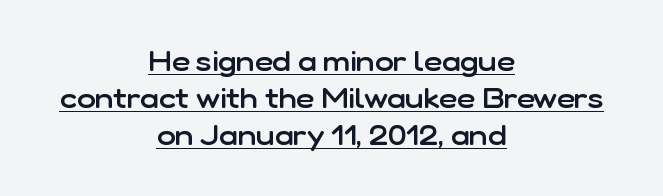
Does the type have serifs? No, each stem ends abruptly. Stroke thickness is moderately raised; the sample reads as semibold. Posture: straight, roman, zero tilt. Neither beginnings nor endings align; midpoints do. The space between consecutive lines is moderate. Glance below the letters and you will spot a drawn line.
